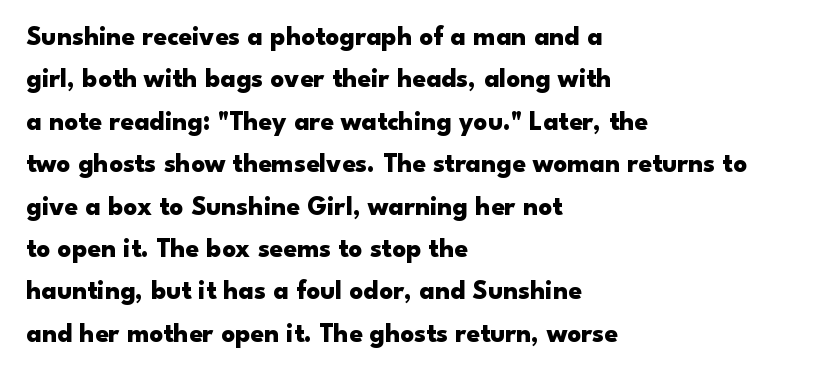
{"italic": "no", "bold": "yes", "underline": "no", "align": "left", "line_spacing": "normal", "line_spacing_ratio": 1.57, "letter_spacing": "normal", "letter_spacing_em": 0.0, "glyph_px": 27}
